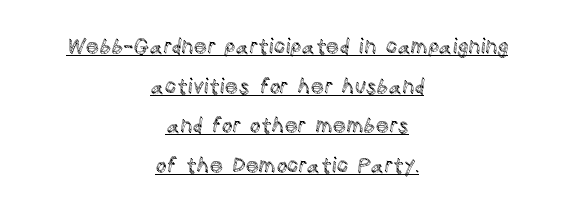
{"underline": "yes", "align": "center", "line_spacing_ratio": 1.89, "letter_spacing": "normal", "letter_spacing_em": 0.0, "glyph_px": 21}
